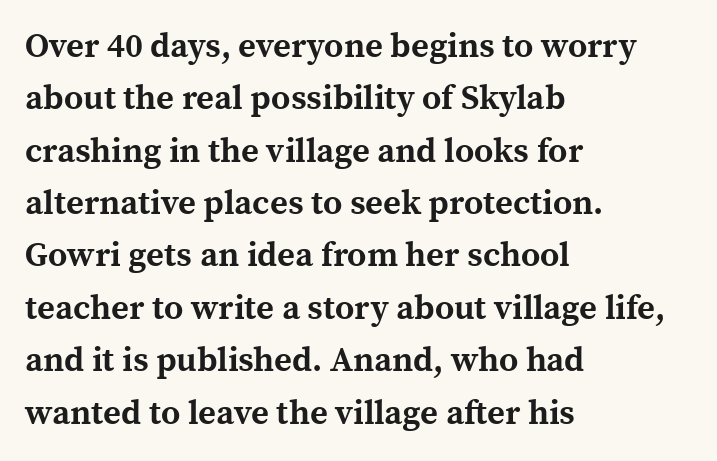
Q: Is the text bold? A: Yes.
Q: Is the text italic (slanted)? A: No, it is upright.
Q: Is the typeface a serif or a sans-serif typeface? A: Serif.
Q: Is the text underlined? A: No.
Q: How is the paragraph aligned? A: Left-aligned.
Q: Is the spacing between letters normal or unusually wide? A: Normal.
Q: Is the spacing between lines tight, normal or loose? A: Normal.
Q: Width (condensed, normal, or wide)? A: Normal.
Q: x-height? A: Medium.
Q: Monospaced? A: No.
